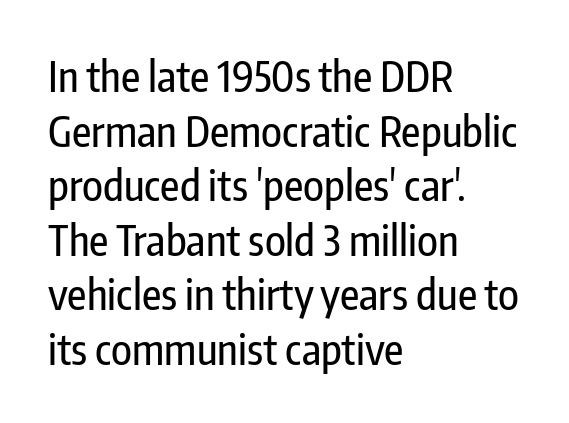
Words appear dense and cohesive because spacing is normal. Beneath every word, the page is bare. Think of a printed novel: that variable character pitch is what you see here. A roman cut, with each character standing at attention.
